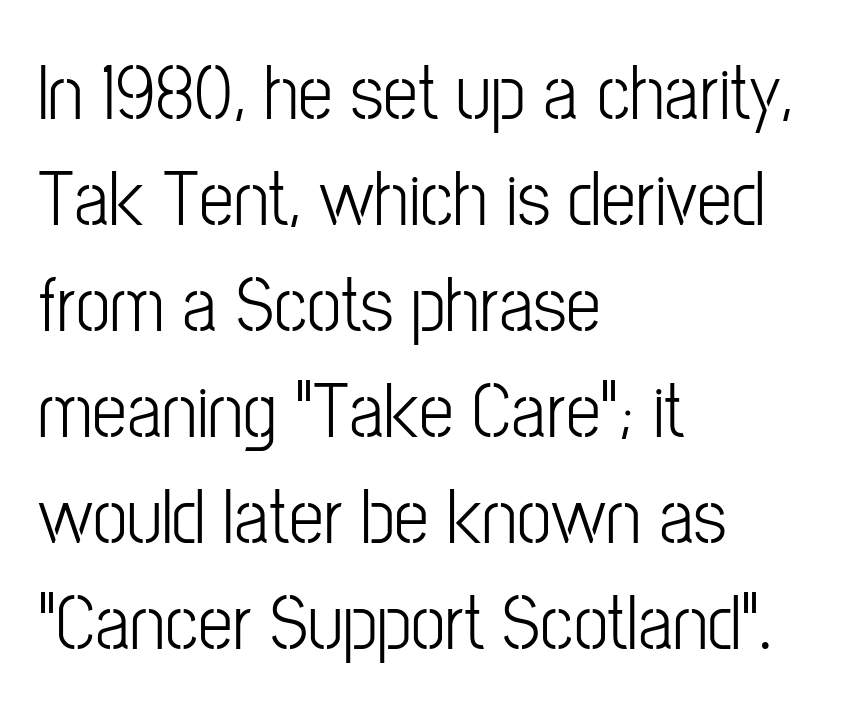
Q: Is the text bold? A: No.
Q: Is the text italic (slanted)? A: No, it is upright.
Q: Is the typeface a serif or a sans-serif typeface? A: Sans-serif.
Q: Is the text underlined? A: No.
Q: How is the paragraph aligned? A: Left-aligned.
Q: Is the spacing between letters normal or unusually wide? A: Normal.
Q: Is the spacing between lines tight, normal or loose? A: Normal.
Q: Width (condensed, normal, or wide)? A: Condensed.
Q: Stroke contrast? A: Low.
Q: x-height? A: Medium.
Q: Monospaced? A: No.
